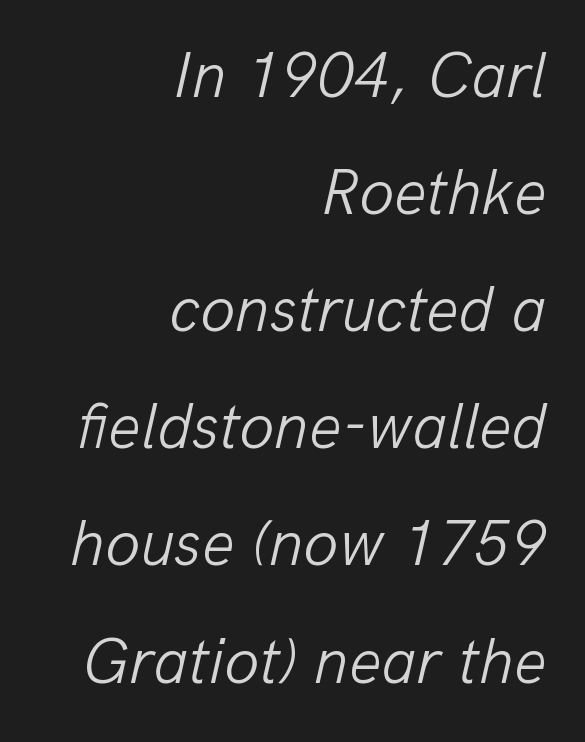
Q: Is the text bold? A: No.
Q: Is the text italic (slanted)? A: Yes, it leans right by about 13 degrees.
Q: Is the text underlined? A: No.
Q: How is the paragraph aligned? A: Right-aligned.
Q: Is the spacing between letters normal or unusually wide? A: Normal.
Q: Width (condensed, normal, or wide)? A: Normal.
Q: Stroke contrast? A: Low.
Q: x-height? A: Medium.
Q: Monospaced? A: No.
